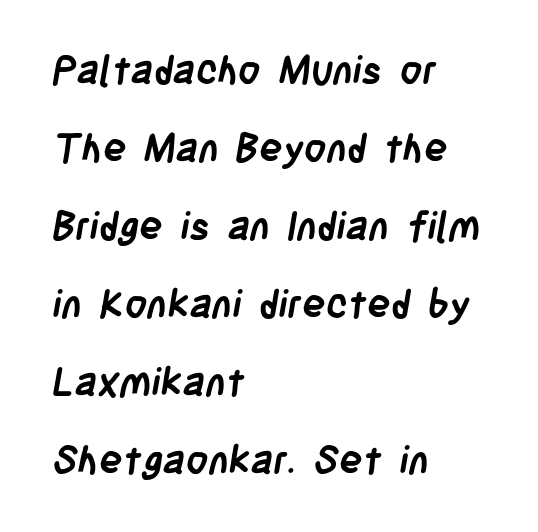
The image shows 39 px semibold, condensed sans-serif type; set left-aligned, loose line spacing (2.0x), normal letter spacing, not underlined; low stroke contrast and a large x-height.
